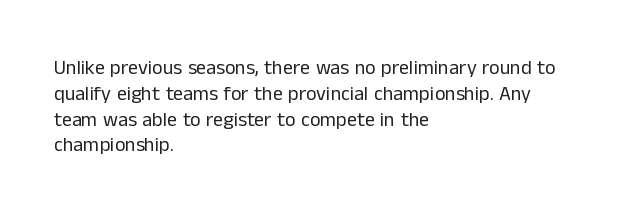
Q: Is the text bold? A: No.
Q: Is the text italic (slanted)? A: No, it is upright.
Q: Is the text underlined? A: No.
Q: How is the paragraph aligned? A: Left-aligned.
Q: Is the spacing between letters normal or unusually wide? A: Normal.
Q: Is the spacing between lines tight, normal or loose? A: Normal.
